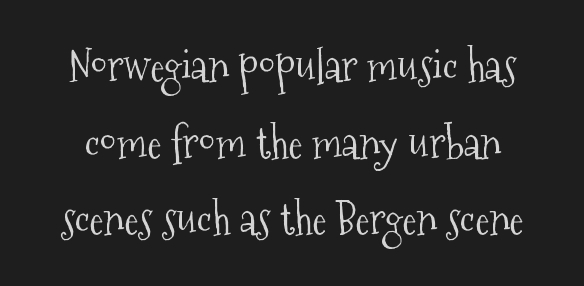
Type style note: has serifs. It's the straight-up-and-down kind of type. The tracking reads as untouched default to a designer's eye. Each row of text sits above clean, open space.
